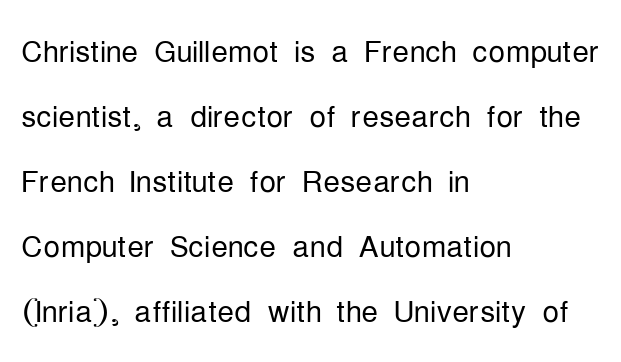
The image shows 42 px light, condensed sans-serif type, upright; set left-aligned, normal line spacing (1.55x), normal letter spacing, not underlined; low stroke contrast and a medium x-height.
